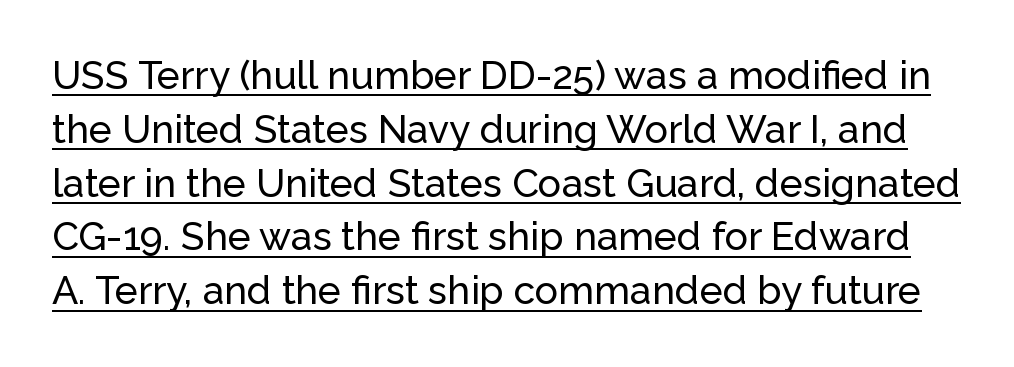
The image shows 39 px sans-serif type, upright; set normal line spacing (1.38x), normal letter spacing, underlined; low stroke contrast and a medium x-height.
